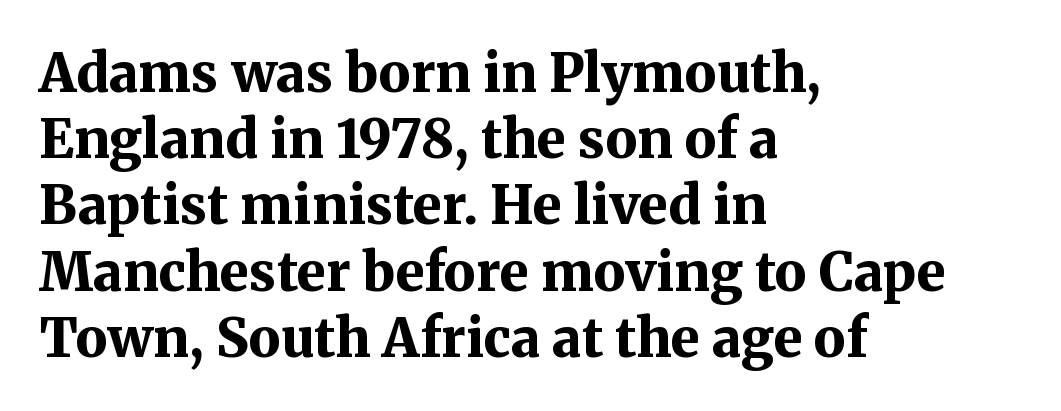
The strokes are fattened all the way to bold. The glyphs are unaccompanied by any horizontal stroke below them. The lettering stays uniformly vertical, giving the passage a roman look. These lines are rendered in a variable-pitch font. I'd call this a serif setting — the letters wear small feet.
